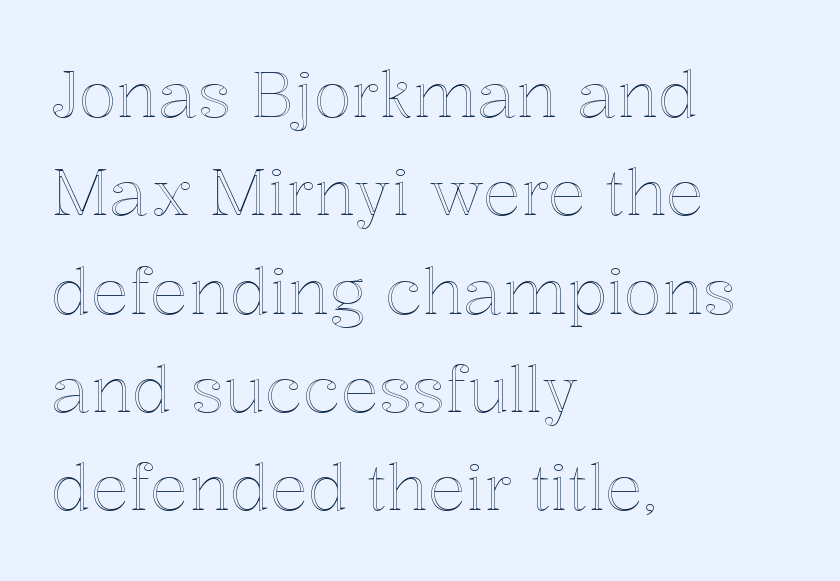
Does the leading feel generous? No, just average. Posture: vertical. Reading down the block, your eye returns to a fixed left position each line. Decoration check: the copy has no underline. What stands out about the letter spacing? Nothing — it is the standard amount. The letters advance in unequal steps, a hallmark of proportional type.
